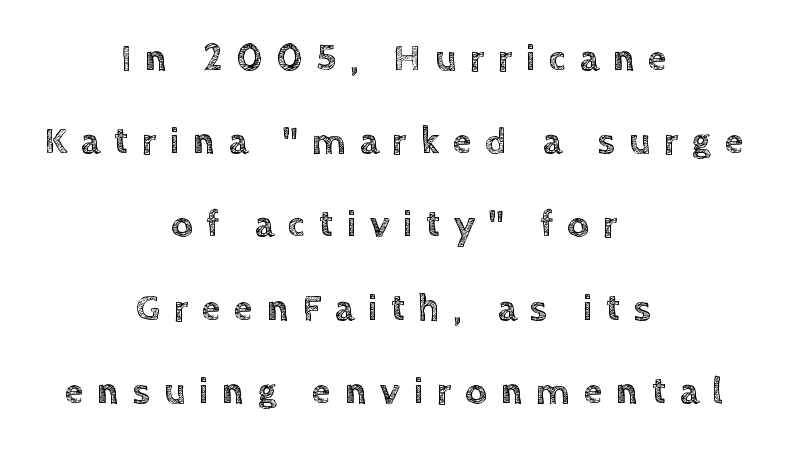
The image shows 38 px text type, upright; set centered, loose line spacing (2.19x), unusually wide letter spacing (+0.36 em), not underlined; a large x-height.
